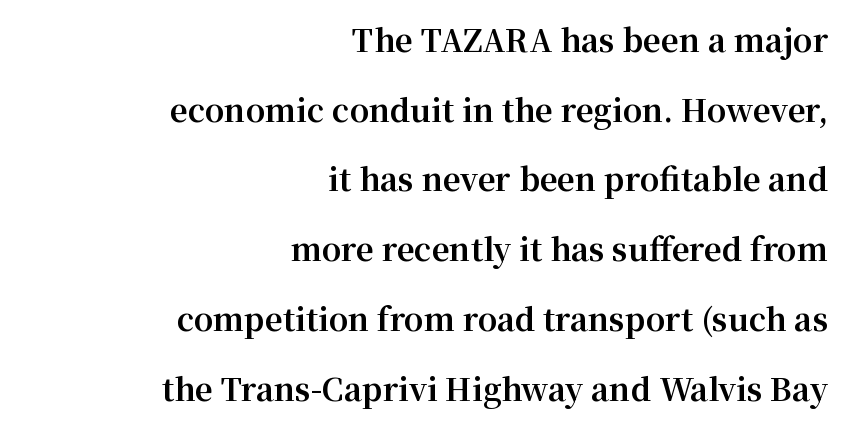
The image shows 31 px bold serif type, upright; set right-aligned, loose line spacing (2.25x), normal letter spacing, not underlined; medium stroke contrast and a medium x-height.
